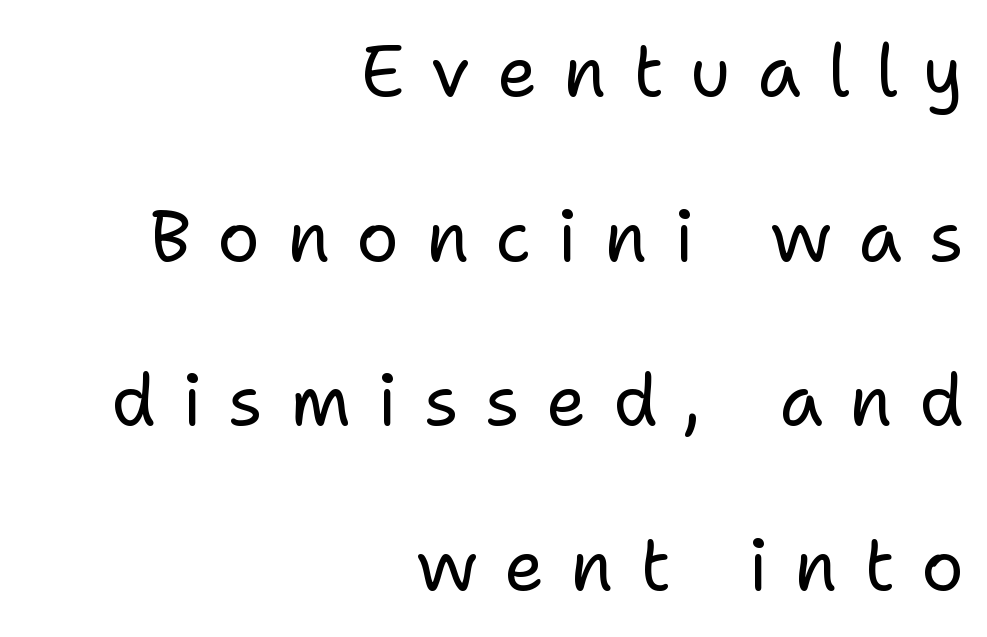
The image shows 71 px regular-weight sans-serif type, upright; set right-aligned, loose line spacing (2.32x), unusually wide letter spacing (+0.37 em), not underlined; low stroke contrast and a medium x-height.
